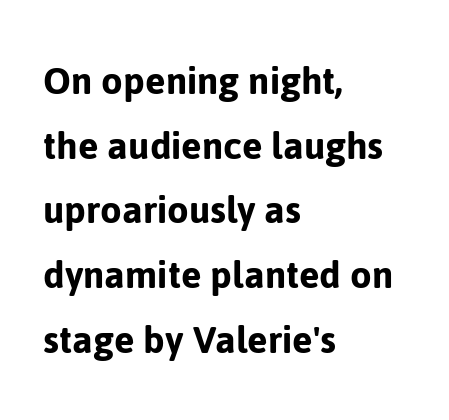
The image shows 44 px sans-serif type, upright; set left-aligned, normal line spacing (1.47x), normal letter spacing, not underlined; low stroke contrast and a medium x-height.
